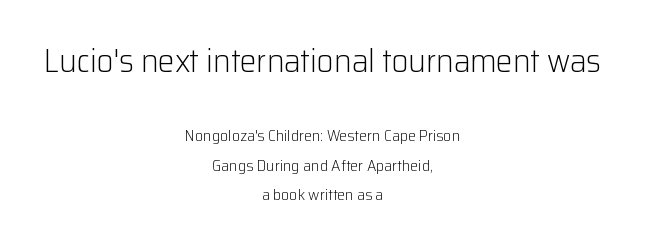
Q: Is the text bold? A: No.
Q: Is the text italic (slanted)? A: No, it is upright.
Q: Is the typeface a serif or a sans-serif typeface? A: Sans-serif.
Q: Is the text underlined? A: No.
Q: How is the paragraph aligned? A: Centered.
Q: Is the spacing between letters normal or unusually wide? A: Normal.
Q: Which block of text is set in a larger size, the first (top) or the second (bottom)? A: The first (top) one.
Q: Width (condensed, normal, or wide)? A: Normal.
Q: Stroke contrast? A: Low.
Q: x-height? A: Medium.
Q: Monospaced? A: No.
